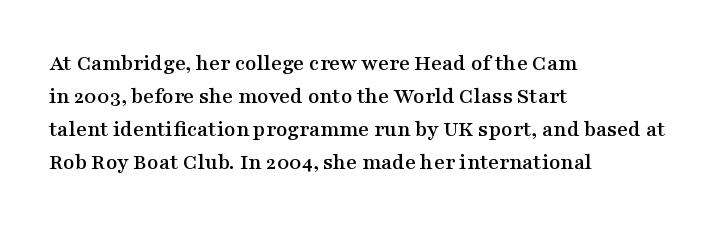
Plain, unruled lines of type. Letter spacing: default. Quick note: interline space is typical. Does the lettering tilt? It doesn't — this is upright. One-word summary of the alignment: left.
